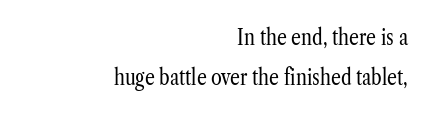
The image shows 22 px text type, upright; set right-aligned, line spacing 1.82x, normal letter spacing, not underlined.
